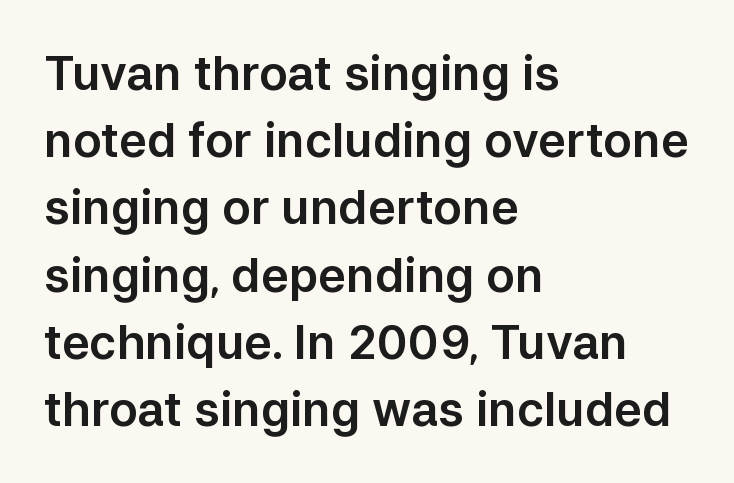
The image shows 47 px sans-serif type, upright; set left-aligned, normal line spacing (1.43x), normal letter spacing, not underlined; low stroke contrast and a medium x-height.
